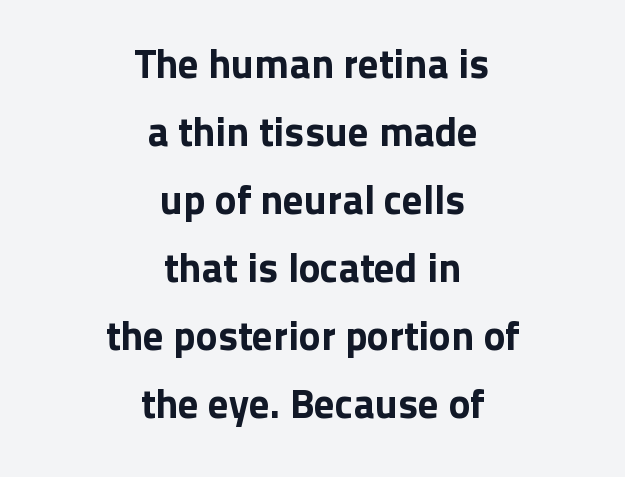
The image shows 41 px sans-serif type, upright; set centered, normal line spacing (1.66x), normal letter spacing, not underlined; low stroke contrast and a medium x-height.
